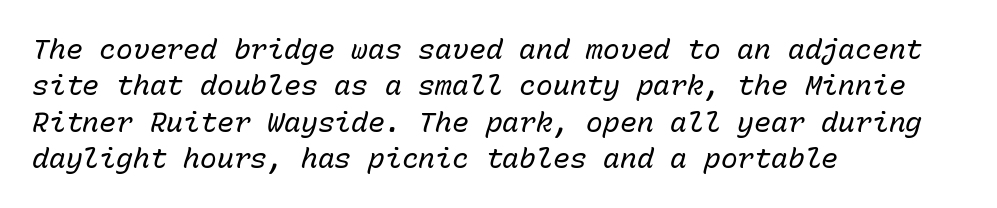
The strokes are not fattened; the text isn't bold. Vertical spacing — default. You could count columns in this text — the font is strictly monospaced. The glyphs look as if they've been sheared to an angle.
